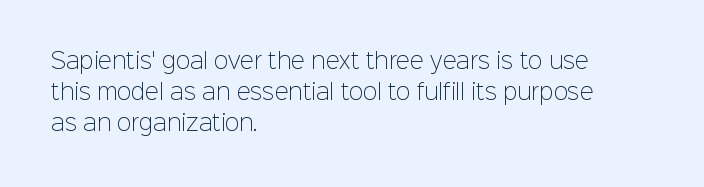
No chunkiness to these letters — they're not bold. The area under the type is left untouched. This rendering uses left alignment, leaving the right contour irregular. The font's upright variant was chosen for this text. Compared with typical body copy, the letter spacing here is the same.
